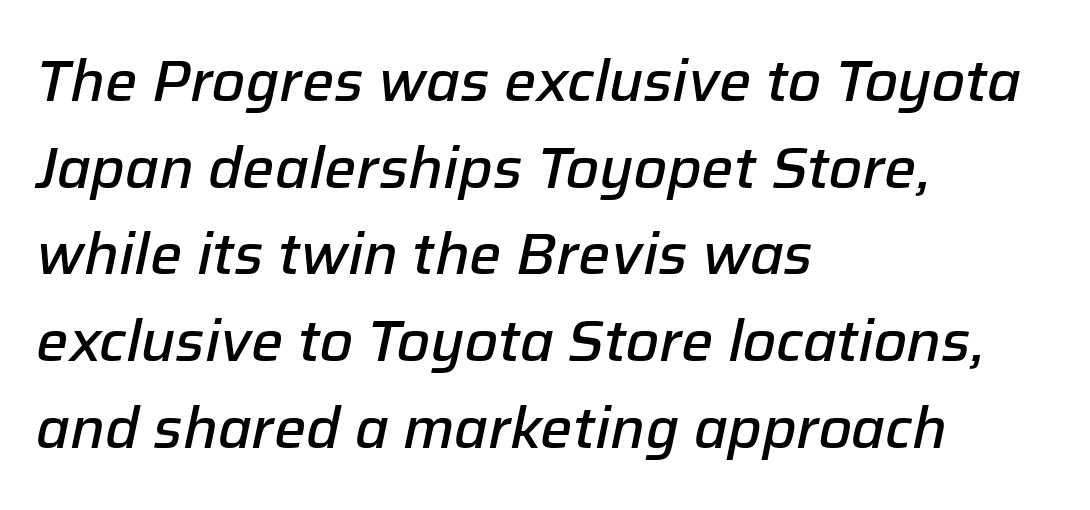
The rendering uses a moderate line-height, typical for paragraphs. Descender tails drop into unmarked territory. The font's italic variant was chosen for this text. The rendering uses natural spacing where letterforms have individual widths.
